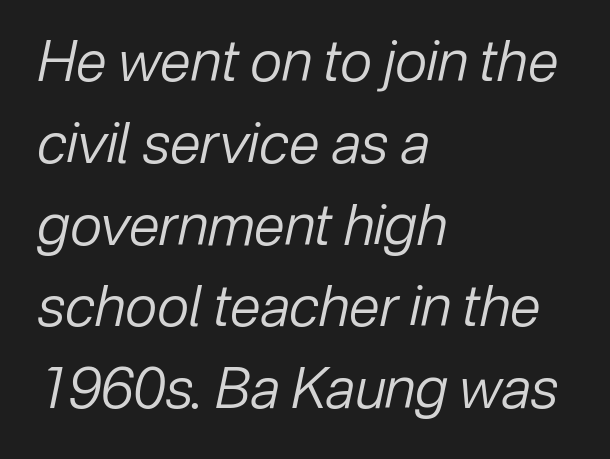
You could not count columns in this text — the font is proportionally spaced. Compared with a centered layout, this one pins lines to the left instead. If you drew a line through each stem, it would be angled. The designer left line spacing at the default. No extra ink here — the face is not bold. Compared with typical body copy, the letter spacing here is the same.
